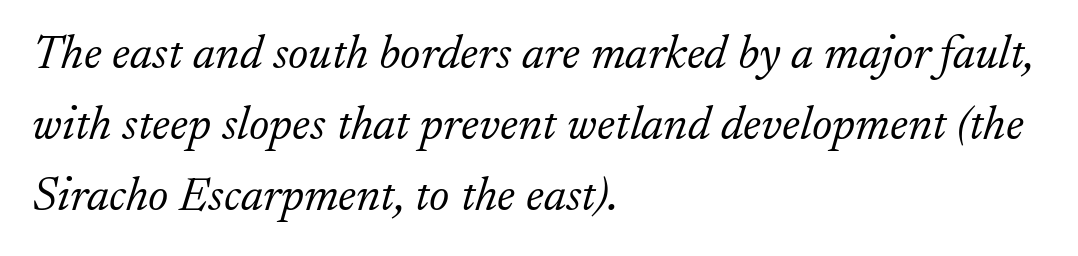
Does the leading feel generous? No, just average. The passage shown leans; its letterforms are oblique. A typesetter would call this zero additional tracking. Clear beneath every line of the passage.
